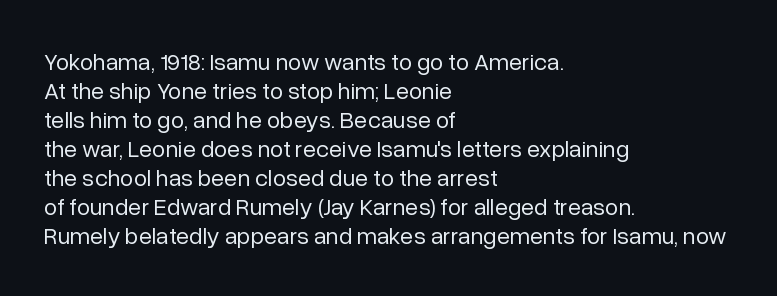
{"italic": "no", "bold": "no", "underline": "no", "align": "left", "line_spacing_ratio": 1.21, "letter_spacing": "normal", "letter_spacing_em": 0.0, "glyph_px": 24}
